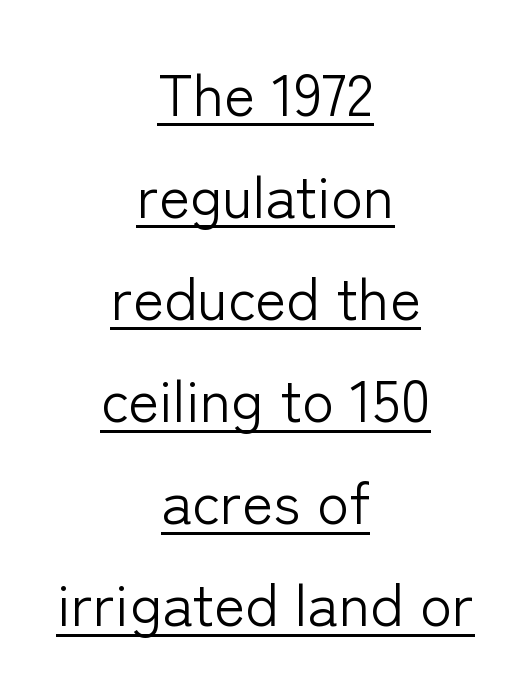
Q: Is the text bold? A: No.
Q: Is the text italic (slanted)? A: No, it is upright.
Q: Is the typeface a serif or a sans-serif typeface? A: Sans-serif.
Q: Is the text underlined? A: Yes.
Q: How is the paragraph aligned? A: Centered.
Q: Is the spacing between letters normal or unusually wide? A: Normal.
Q: Width (condensed, normal, or wide)? A: Normal.
Q: Stroke contrast? A: Low.
Q: x-height? A: Medium.
Q: Monospaced? A: No.
